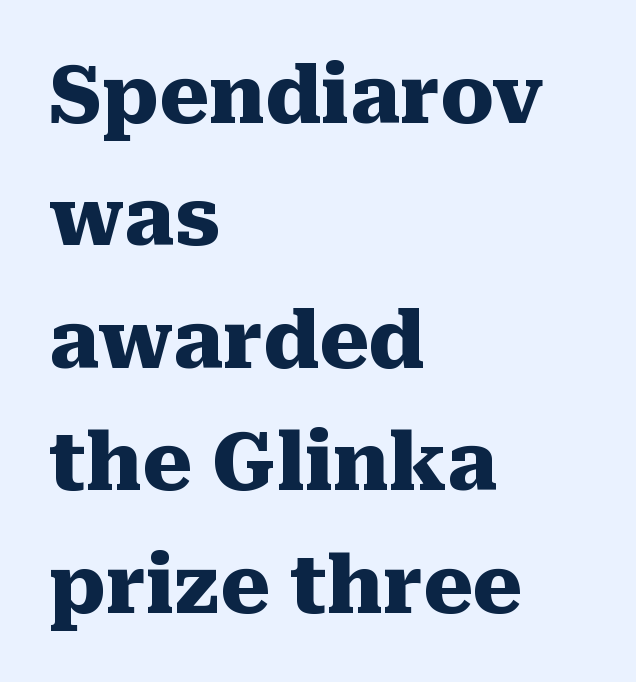
{"serif": "yes", "italic": "no", "bold": "yes", "weight": "heavy", "width": "normal", "stroke_contrast": "medium", "x_height": "medium", "monospaced": "no", "underline": "no", "align": "left", "line_spacing": "normal", "line_spacing_ratio": 1.55, "letter_spacing": "normal", "letter_spacing_em": 0.0, "glyph_px": 79}
